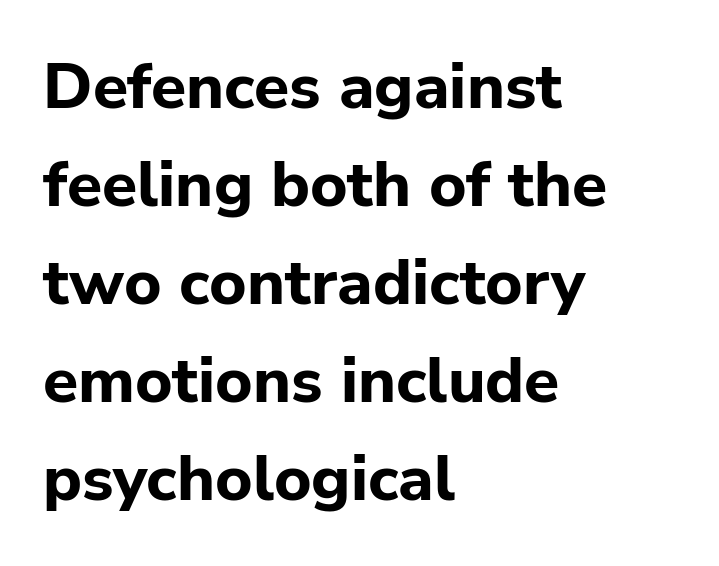
{"serif": "no", "italic": "no", "bold": "yes", "weight": "bold", "width": "normal", "stroke_contrast": "low", "x_height": "medium", "monospaced": "no", "underline": "no", "align": "left", "line_spacing": "normal", "line_spacing_ratio": 1.53, "letter_spacing": "normal", "letter_spacing_em": 0.0, "glyph_px": 64}
